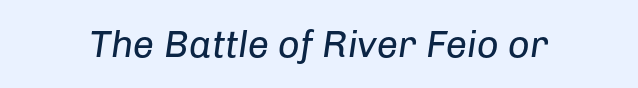
{"italic": "yes", "lean": "right", "slant_degrees": 8, "bold": "no", "weight": "regular", "width": "normal", "stroke_contrast": "low", "x_height": "medium", "monospaced": "no", "underline": "no", "letter_spacing": "normal", "letter_spacing_em": 0.0, "glyph_px": 38}
